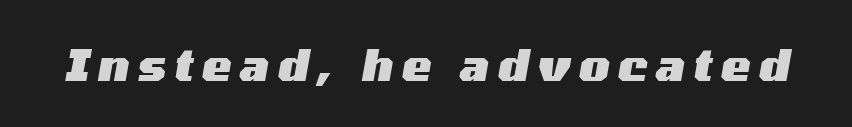
The image shows 44 px heavy, wide type, italic (leaning right); set unusually wide letter spacing (+0.2 em), not underlined; medium stroke contrast and a medium x-height.
